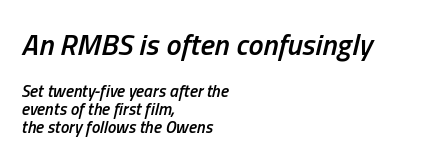
The image shows 30 px semibold, condensed type, italic (leaning right); set left-aligned, tight line spacing (1.07x), normal letter spacing, not underlined; the first (top) block is 1.76x larger; low stroke contrast and a medium x-height.
